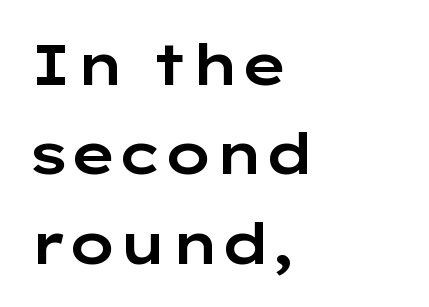
{"serif": "no", "italic": "no", "width": "wide", "stroke_contrast": "low", "x_height": "medium", "monospaced": "no", "underline": "no", "align": "left", "line_spacing": "normal", "line_spacing_ratio": 1.57, "letter_spacing": "normal", "letter_spacing_em": 0.0, "glyph_px": 57}
